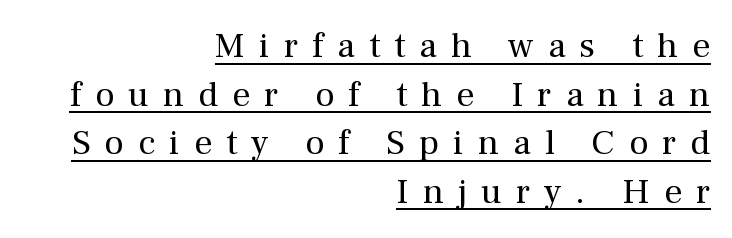
The designer went with a serif here, giving each stem small feet. Which margin do the lines hug? The right one — the left edge is uneven. A typesetter would call this proportional, since set widths differ per character. The weight tops out at a normal text grade. Notice how a bar underscores the lettering throughout.
